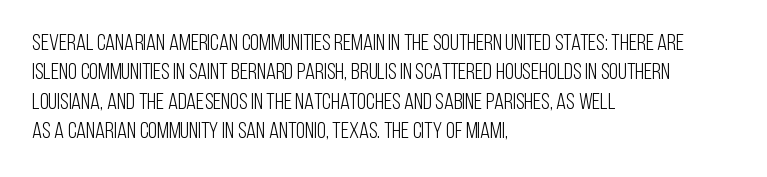
Q: Is the text bold? A: No.
Q: Is the text italic (slanted)? A: No, it is upright.
Q: Is the text underlined? A: No.
Q: How is the paragraph aligned? A: Left-aligned.
Q: Is the spacing between letters normal or unusually wide? A: Normal.
Q: Is the spacing between lines tight, normal or loose? A: Normal.
